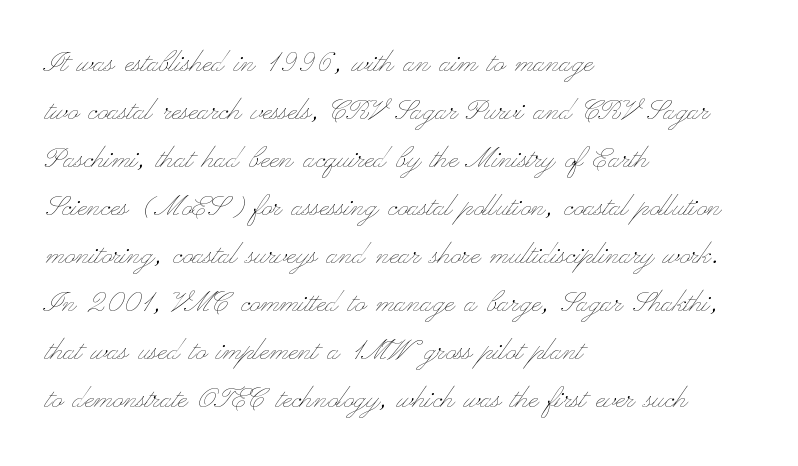
Q: Is the text bold? A: No.
Q: Is the text italic (slanted)? A: Yes.
Q: Is the text underlined? A: No.
Q: How is the paragraph aligned? A: Left-aligned.
Q: Is the spacing between letters normal or unusually wide? A: Normal.
Q: Is the spacing between lines tight, normal or loose? A: Normal.
Q: Width (condensed, normal, or wide)? A: Wide.
Q: Stroke contrast? A: Low.
Q: x-height? A: Small.
Q: Monospaced? A: No.
